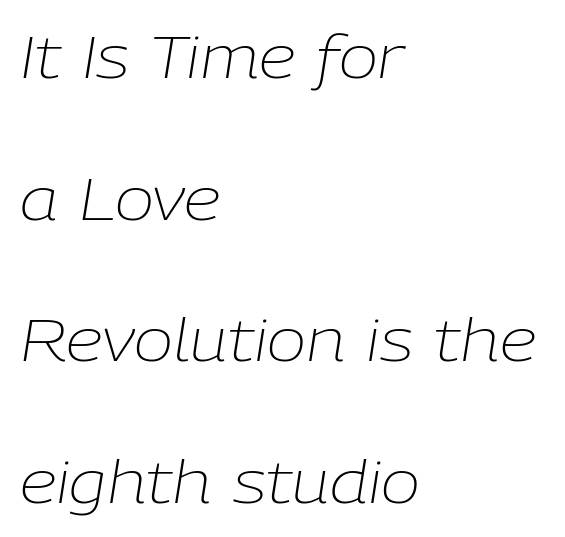
Q: Is the text bold? A: No.
Q: Is the text italic (slanted)? A: Yes, it leans right by about 9 degrees.
Q: Is the text underlined? A: No.
Q: How is the paragraph aligned? A: Left-aligned.
Q: Is the spacing between letters normal or unusually wide? A: Normal.
Q: Is the spacing between lines tight, normal or loose? A: Loose.
Q: Width (condensed, normal, or wide)? A: Normal.
Q: Stroke contrast? A: Low.
Q: x-height? A: Medium.
Q: Monospaced? A: No.
